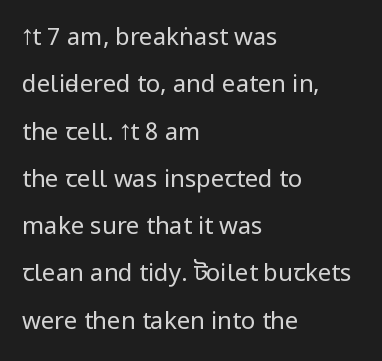
Q: Is the text bold? A: No.
Q: Is the text italic (slanted)? A: No, it is upright.
Q: Is the text underlined? A: No.
Q: How is the paragraph aligned? A: Left-aligned.
Q: Is the spacing between letters normal or unusually wide? A: Normal.
Q: Is the spacing between lines tight, normal or loose? A: Loose.
